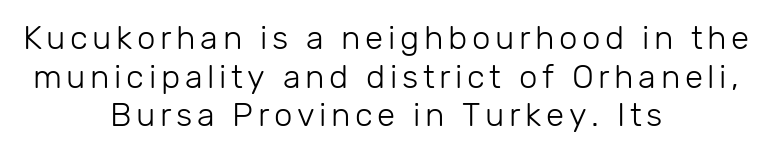
Q: Is the text bold? A: No.
Q: Is the text italic (slanted)? A: No, it is upright.
Q: Is the typeface a serif or a sans-serif typeface? A: Sans-serif.
Q: Is the text underlined? A: No.
Q: How is the paragraph aligned? A: Centered.
Q: Width (condensed, normal, or wide)? A: Normal.
Q: Stroke contrast? A: Low.
Q: x-height? A: Medium.
Q: Monospaced? A: No.
